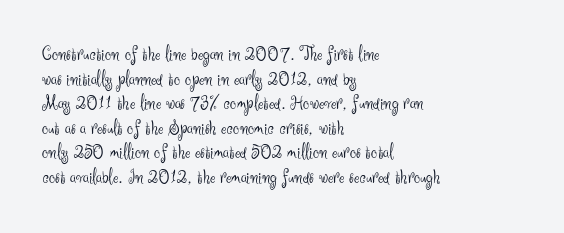
Casual observation: everything's shoved over to the left. This is not heavy type; no bold has been used. Italic? Not at all — the glyphs are vertical. The space beneath each line is pristine and unruled. No extra tracking has been applied to these lines.
